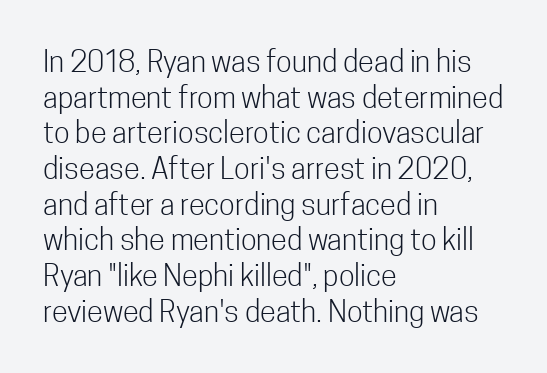
{"serif": "no", "italic": "no", "bold": "no", "weight": "light", "width": "condensed", "stroke_contrast": "low", "x_height": "medium", "monospaced": "no", "underline": "no", "align": "left", "line_spacing_ratio": 1.23, "letter_spacing": "normal", "letter_spacing_em": 0.0, "glyph_px": 29}
